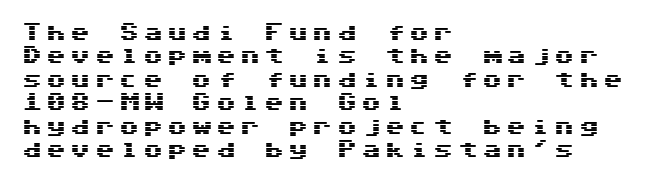
Does the copy run flush right? No — it runs flush left. Between one letter and the next there's a generous, obvious gap. Tall strokes in this sample are plumb rather than angled. The gap between lines stays unmarked.
